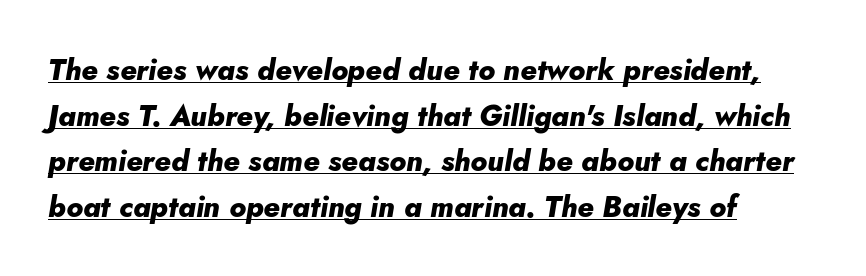
Q: Is the text bold? A: Yes.
Q: Is the text italic (slanted)? A: Yes, it leans right by about 5 degrees.
Q: Is the text underlined? A: Yes.
Q: How is the paragraph aligned? A: Left-aligned.
Q: Is the spacing between letters normal or unusually wide? A: Normal.
Q: Is the spacing between lines tight, normal or loose? A: Normal.
Q: Width (condensed, normal, or wide)? A: Normal.
Q: Stroke contrast? A: Low.
Q: x-height? A: Small.
Q: Monospaced? A: No.
